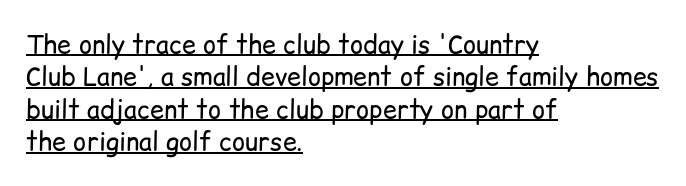
Q: Is the text bold? A: No.
Q: Is the text italic (slanted)? A: No, it is upright.
Q: Is the text underlined? A: Yes.
Q: How is the paragraph aligned? A: Left-aligned.
Q: Is the spacing between letters normal or unusually wide? A: Normal.
Q: Is the spacing between lines tight, normal or loose? A: Normal.
